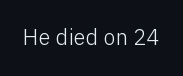
The image shows 22 px text type, upright; set normal letter spacing, not underlined.
